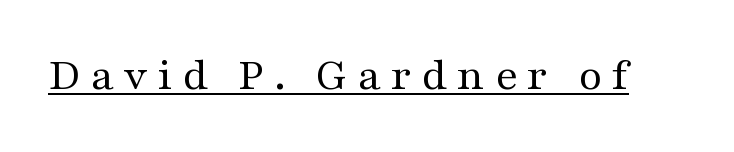
It's the straight-up-and-down kind of type. This rendering features underlined lettering. The typeface chosen for these lines features serifs. These lines are rendered in a variable-pitch font.
